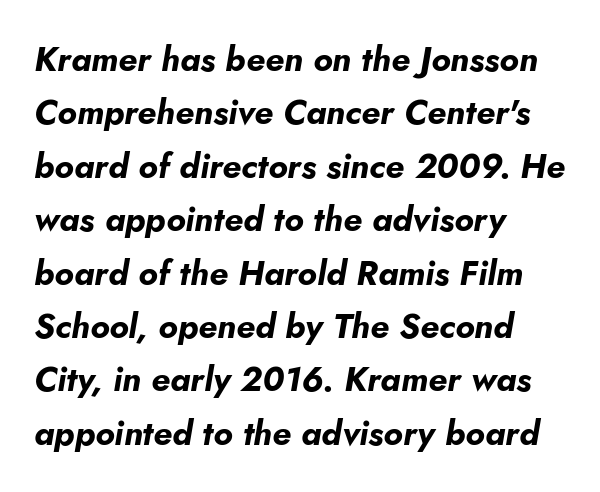
Here the glyphs are tracked normally, forming tight word shapes. You could not count columns in this text — the font is proportionally spaced. Visually the block forms a straight wall on the left and a jagged coastline on the right. This is oblique type, the kind used for emphasis or titles. The designer left line spacing at the default.
